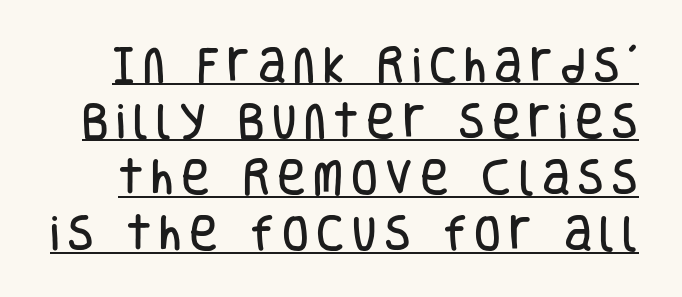
{"serif": "no", "italic": "no", "width": "condensed", "stroke_contrast": "low", "x_height": "large", "monospaced": "no", "underline": "yes", "line_spacing": "normal", "line_spacing_ratio": 1.44, "glyph_px": 39}
